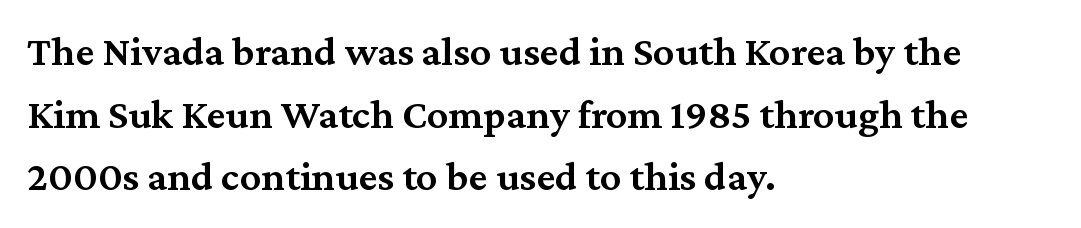
Q: Is the text bold? A: Semi-bold.
Q: Is the text italic (slanted)? A: No, it is upright.
Q: Is the typeface a serif or a sans-serif typeface? A: Serif.
Q: Is the text underlined? A: No.
Q: How is the paragraph aligned? A: Left-aligned.
Q: Is the spacing between letters normal or unusually wide? A: Normal.
Q: Is the spacing between lines tight, normal or loose? A: Normal.
Q: Width (condensed, normal, or wide)? A: Normal.
Q: Stroke contrast? A: Medium.
Q: x-height? A: Medium.
Q: Monospaced? A: No.
